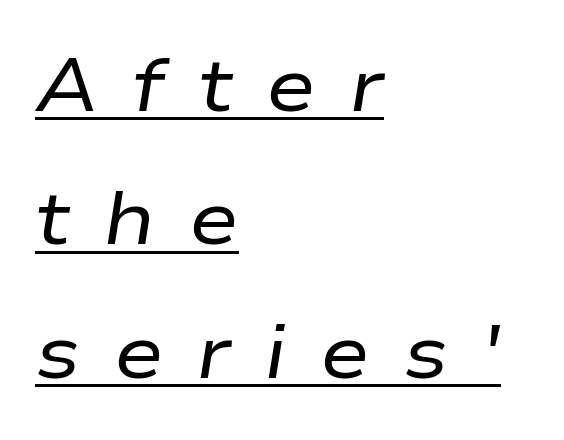
The image shows 75 px regular-weight, wide type, italic (leaning right); set left-aligned, line spacing 1.78x, unusually wide letter spacing (+0.44 em), underlined; low stroke contrast and a medium x-height.
